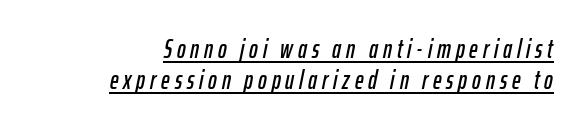
{"italic": "yes", "lean": "right", "slant_degrees": 12, "underline": "yes", "align": "right", "line_spacing_ratio": 1.21, "glyph_px": 26}
